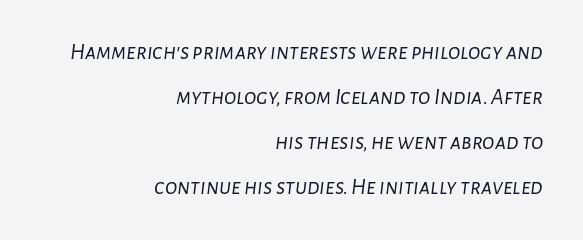
The image shows 23 px text type, italic (leaning right); set right-aligned, loose line spacing (1.96x), normal letter spacing, not underlined.
